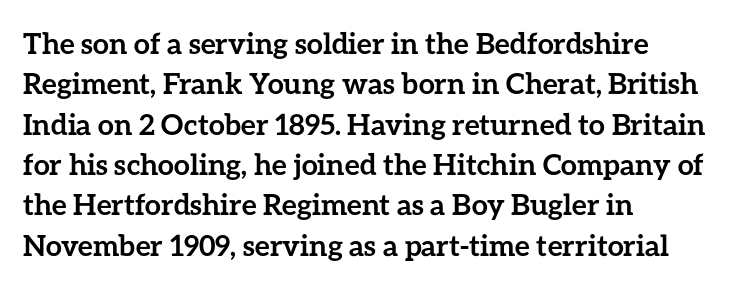
Emphasis by weight is at full strength: bold. Observe the ordinary spacing: letters are neighbours, not strangers. The letters stand upright; this is a roman face. Any mark beneath the type? The region is blank. Baseline-to-baseline distance is the conventional proportion of letter height. Each line starts at the same left margin while the right side varies.
